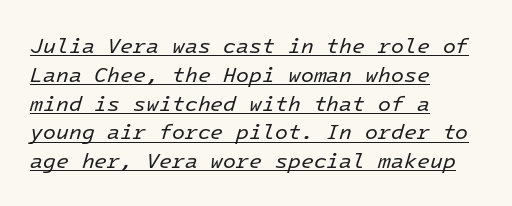
{"italic": "yes", "lean": "right", "slant_degrees": 16, "bold": "no", "underline": "yes", "align": "left", "line_spacing": "normal", "line_spacing_ratio": 1.37, "letter_spacing": "normal", "letter_spacing_em": 0.0, "glyph_px": 21}
